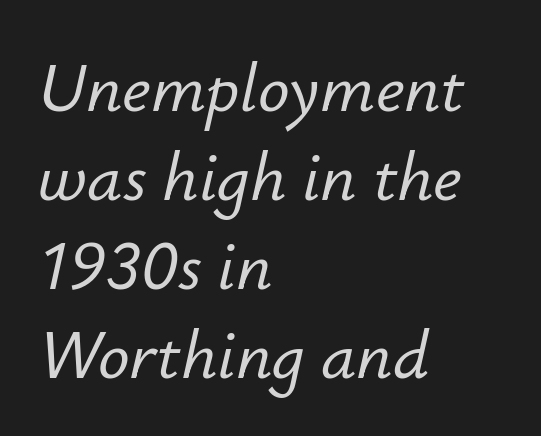
{"italic": "yes", "lean": "right", "slant_degrees": 12, "width": "normal", "stroke_contrast": "low", "x_height": "small", "monospaced": "no", "underline": "no", "align": "left", "line_spacing": "normal", "line_spacing_ratio": 1.27, "letter_spacing": "normal", "letter_spacing_em": 0.0, "glyph_px": 70}
